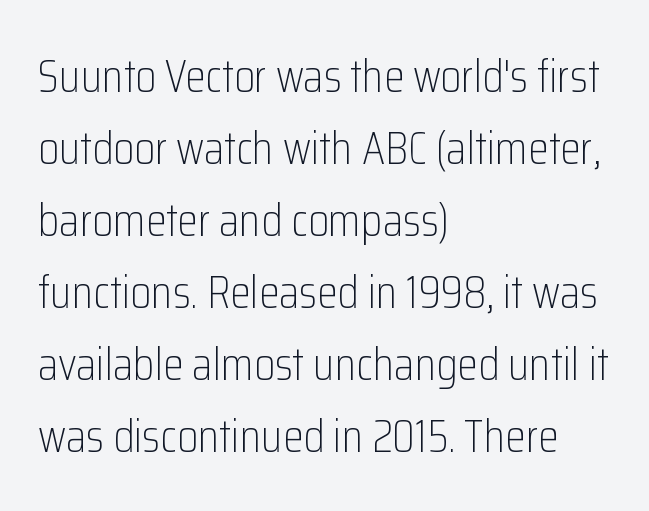
The image shows 47 px light, condensed sans-serif type, upright; set left-aligned, normal line spacing (1.53x), normal letter spacing, not underlined; low stroke contrast and a medium x-height.
